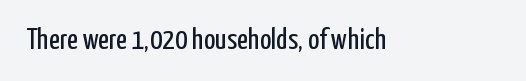
Q: Is the text bold? A: No.
Q: Is the text italic (slanted)? A: No, it is upright.
Q: Is the typeface a serif or a sans-serif typeface? A: Sans-serif.
Q: Is the text underlined? A: No.
Q: Is the spacing between letters normal or unusually wide? A: Normal.
Q: Width (condensed, normal, or wide)? A: Condensed.
Q: Stroke contrast? A: Low.
Q: x-height? A: Medium.
Q: Monospaced? A: No.
